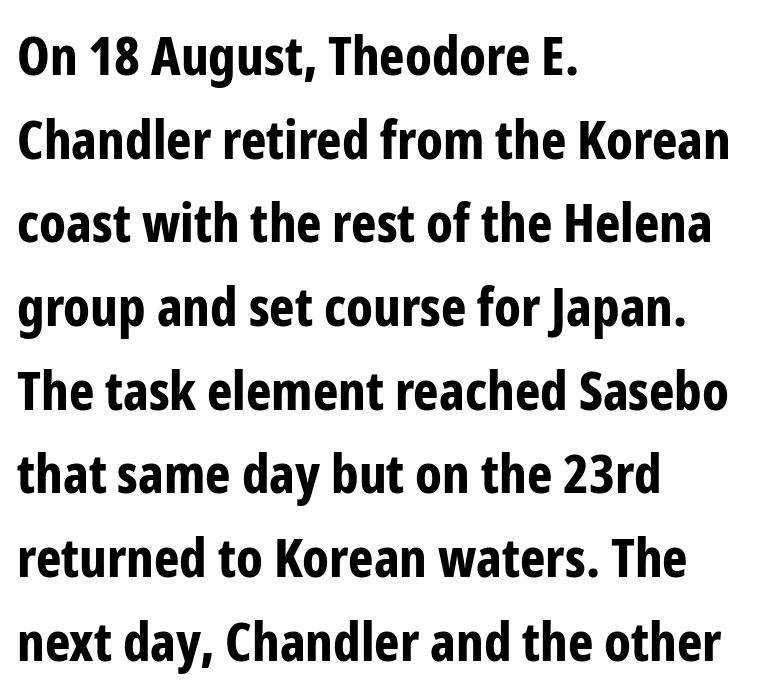
{"serif": "no", "italic": "no", "bold": "yes", "weight": "bold", "width": "condensed", "stroke_contrast": "low", "x_height": "medium", "monospaced": "no", "underline": "no", "align": "left", "line_spacing": "normal", "line_spacing_ratio": 1.55, "letter_spacing": "normal", "letter_spacing_em": 0.0, "glyph_px": 54}
